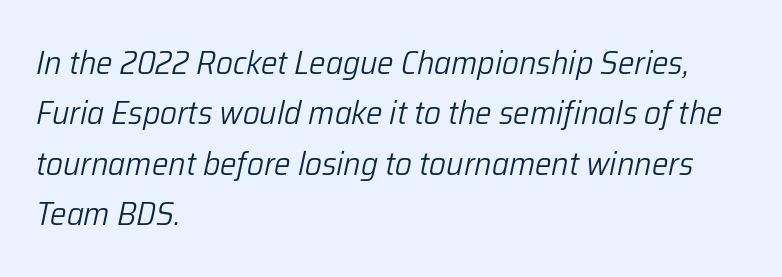
Q: Is the text bold? A: No.
Q: Is the text italic (slanted)? A: Yes, it leans right by about 12 degrees.
Q: Is the text underlined? A: No.
Q: How is the paragraph aligned? A: Left-aligned.
Q: Is the spacing between letters normal or unusually wide? A: Normal.
Q: Is the spacing between lines tight, normal or loose? A: Normal.
Q: Width (condensed, normal, or wide)? A: Normal.
Q: Stroke contrast? A: Low.
Q: x-height? A: Medium.
Q: Monospaced? A: No.
